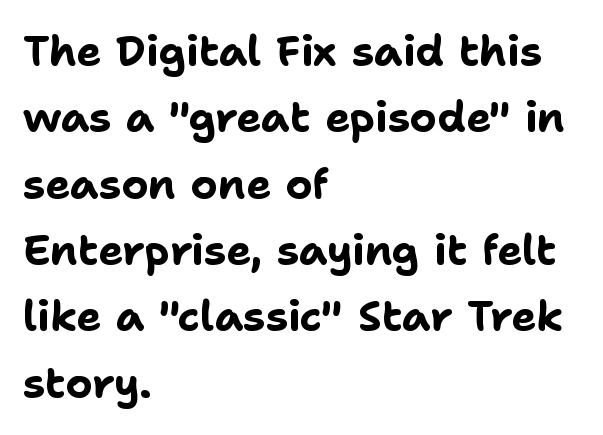
The image shows 42 px bold sans-serif type, upright; set left-aligned, normal line spacing (1.58x), normal letter spacing, not underlined; low stroke contrast and a medium x-height.
